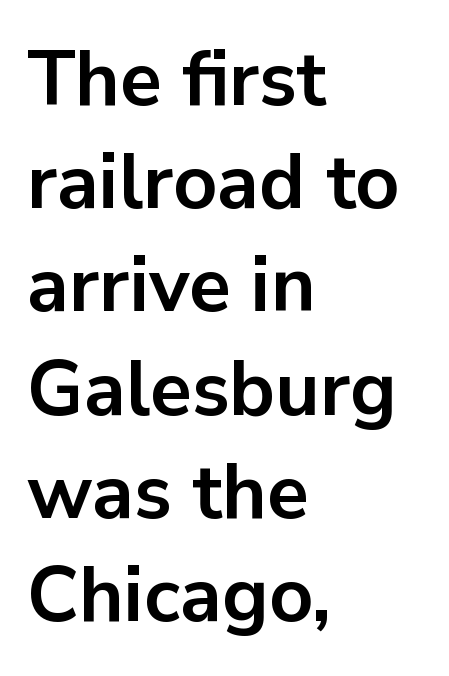
{"serif": "no", "italic": "no", "bold": "yes", "weight": "bold", "width": "normal", "stroke_contrast": "low", "x_height": "medium", "monospaced": "no", "underline": "no", "align": "left", "line_spacing": "normal", "line_spacing_ratio": 1.34, "letter_spacing": "normal", "letter_spacing_em": 0.0, "glyph_px": 77}
